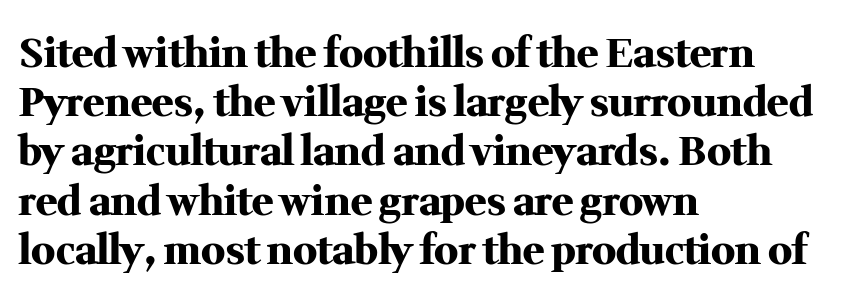
Q: Is the text bold? A: Yes.
Q: Is the text italic (slanted)? A: No, it is upright.
Q: Is the typeface a serif or a sans-serif typeface? A: Serif.
Q: Is the text underlined? A: No.
Q: How is the paragraph aligned? A: Left-aligned.
Q: Is the spacing between letters normal or unusually wide? A: Normal.
Q: Width (condensed, normal, or wide)? A: Normal.
Q: Stroke contrast? A: Medium.
Q: x-height? A: Medium.
Q: Monospaced? A: No.
